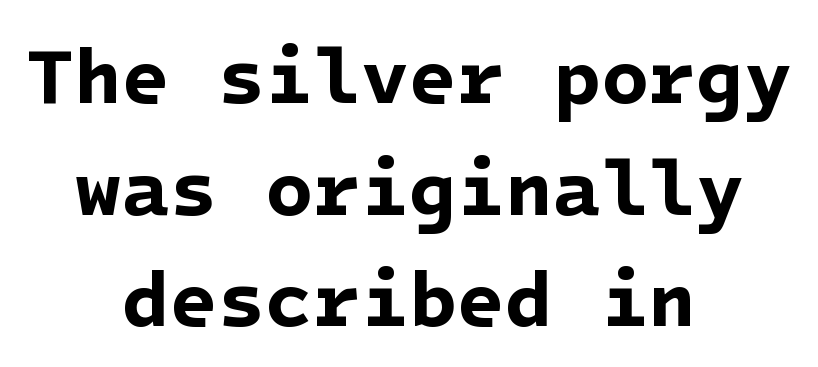
Q: Is the text bold? A: Yes.
Q: Is the typeface a serif or a sans-serif typeface? A: Sans-serif.
Q: Is the text underlined? A: No.
Q: How is the paragraph aligned? A: Centered.
Q: Is the spacing between letters normal or unusually wide? A: Normal.
Q: Is the spacing between lines tight, normal or loose? A: Normal.
Q: Width (condensed, normal, or wide)? A: Normal.
Q: Stroke contrast? A: Low.
Q: x-height? A: Medium.
